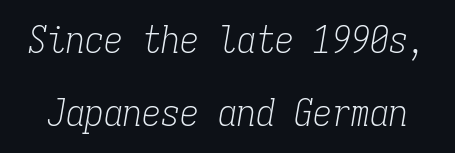
Q: Is the text bold? A: No.
Q: Is the text italic (slanted)? A: Yes, it leans right by about 9 degrees.
Q: Is the typeface a serif or a sans-serif typeface? A: Serif.
Q: Is the text underlined? A: No.
Q: Is the spacing between letters normal or unusually wide? A: Normal.
Q: Is the spacing between lines tight, normal or loose? A: Loose.
Q: Width (condensed, normal, or wide)? A: Condensed.
Q: Stroke contrast? A: Low.
Q: x-height? A: Medium.
Q: Monospaced? A: Yes.
